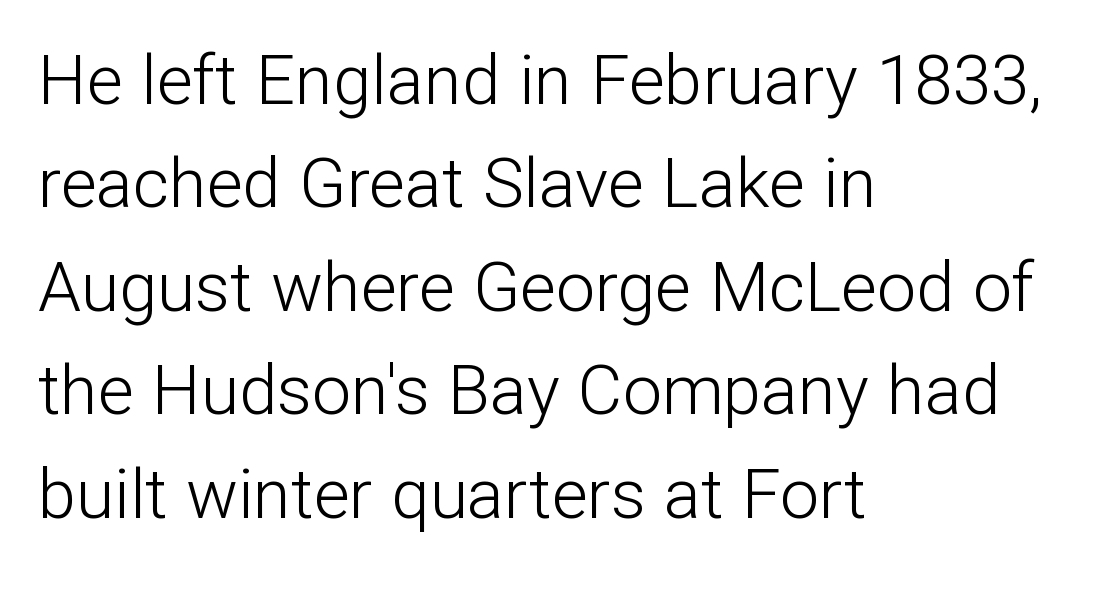
{"serif": "no", "italic": "no", "bold": "no", "weight": "light", "width": "normal", "stroke_contrast": "low", "x_height": "medium", "monospaced": "no", "underline": "no", "align": "left", "line_spacing": "normal", "line_spacing_ratio": 1.5, "letter_spacing": "normal", "letter_spacing_em": 0.0, "glyph_px": 69}
